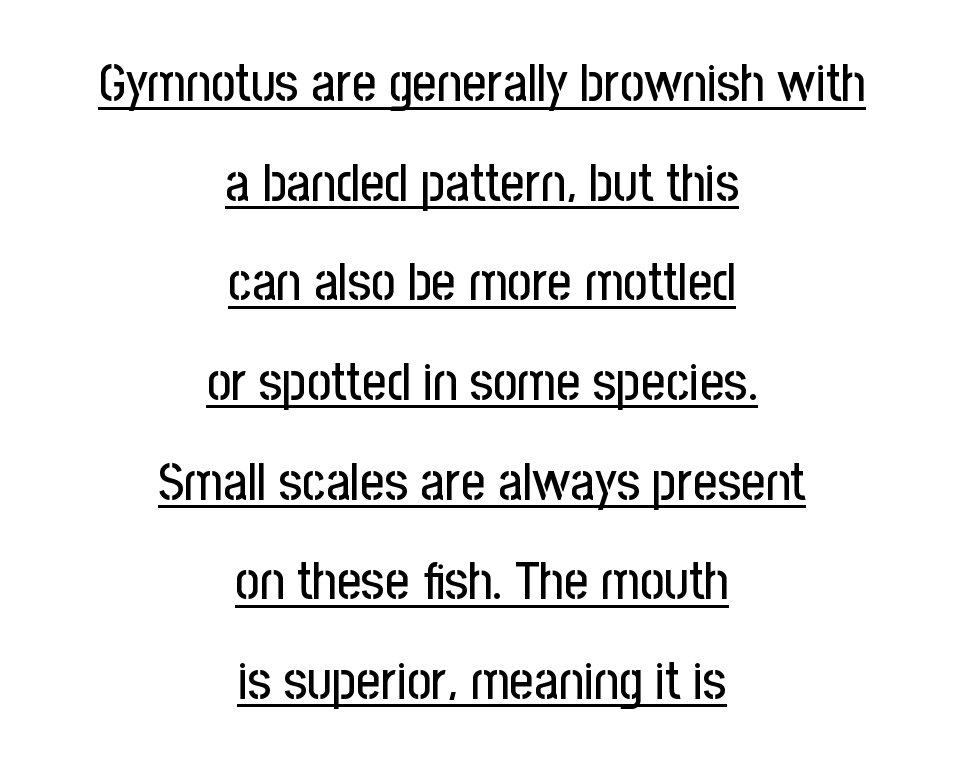
Q: Is the text italic (slanted)? A: No, it is upright.
Q: Is the typeface a serif or a sans-serif typeface? A: Sans-serif.
Q: Is the text underlined? A: Yes.
Q: How is the paragraph aligned? A: Centered.
Q: Is the spacing between letters normal or unusually wide? A: Normal.
Q: Width (condensed, normal, or wide)? A: Condensed.
Q: Stroke contrast? A: Low.
Q: x-height? A: Medium.
Q: Monospaced? A: No.
